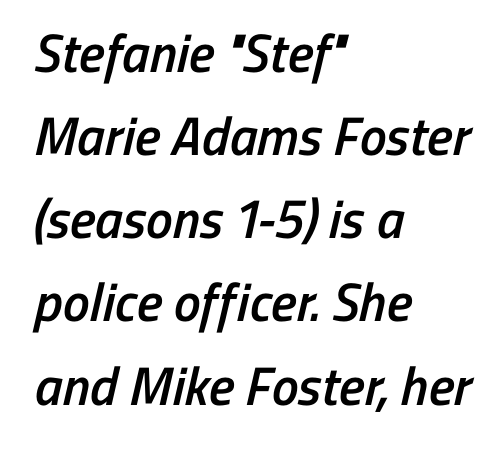
The glyphs have the mass of a demibold cut, below bold. Varying glyph widths throughout — classic text-font behaviour. Honestly, there is no underline to notice here at all. Characters follow at the spacing the type designer built in. Are there feet on the stems? There aren't — it's a sans.
